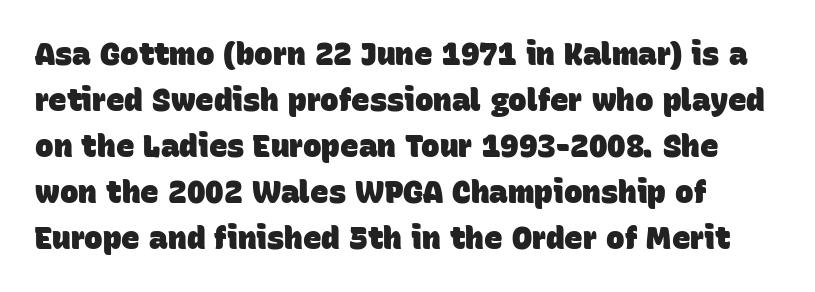
These lines sit exactly where default settings would place them. This rendering features lettering with no underline. Classification — sans serif. The strokes are fattened all the way to bold.
